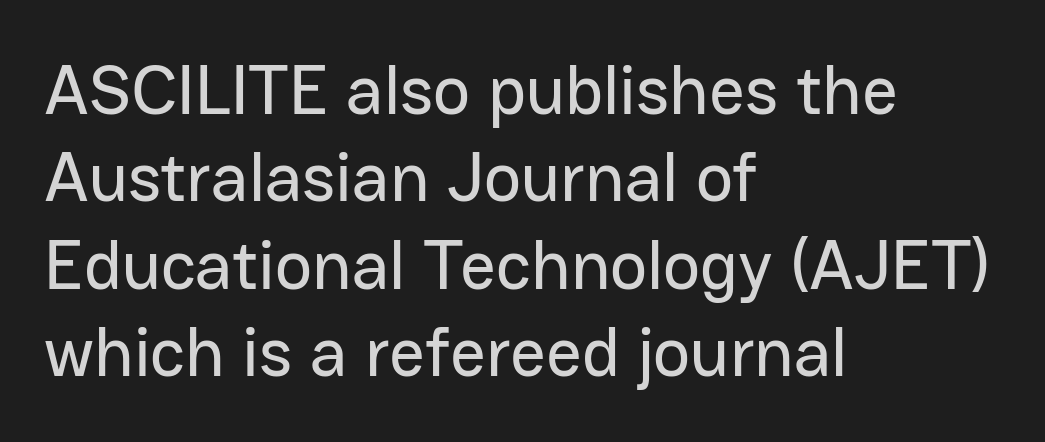
{"serif": "no", "italic": "no", "width": "normal", "stroke_contrast": "low", "x_height": "medium", "monospaced": "no", "underline": "no", "align": "left", "line_spacing": "normal", "line_spacing_ratio": 1.25, "letter_spacing": "normal", "letter_spacing_em": 0.0, "glyph_px": 70}
